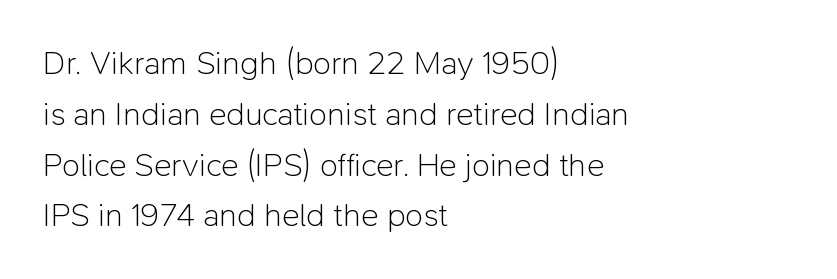
The image shows 33 px light sans-serif type, upright; set left-aligned, normal line spacing (1.54x), normal letter spacing, not underlined; low stroke contrast and a medium x-height.
